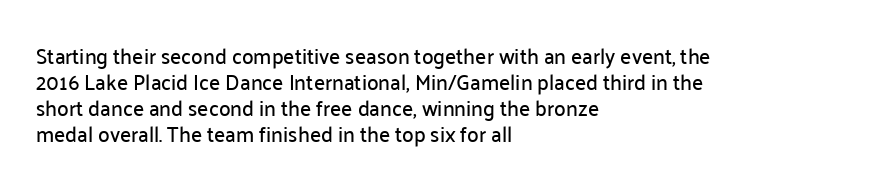
The typesetter chose a ragged-right arrangement here. The type sits square on the baseline with zero lean. There is no visible air inserted between adjacent glyphs. Has an underline been added? It has not.
